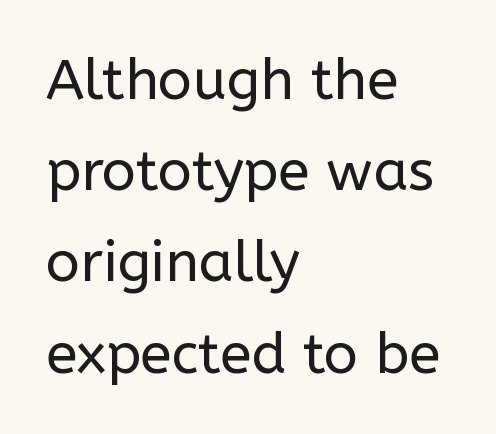
Q: Is the text bold? A: No.
Q: Is the text italic (slanted)? A: No, it is upright.
Q: Is the typeface a serif or a sans-serif typeface? A: Sans-serif.
Q: Is the text underlined? A: No.
Q: How is the paragraph aligned? A: Left-aligned.
Q: Is the spacing between letters normal or unusually wide? A: Normal.
Q: Is the spacing between lines tight, normal or loose? A: Normal.
Q: Width (condensed, normal, or wide)? A: Normal.
Q: Stroke contrast? A: Low.
Q: x-height? A: Medium.
Q: Monospaced? A: No.
